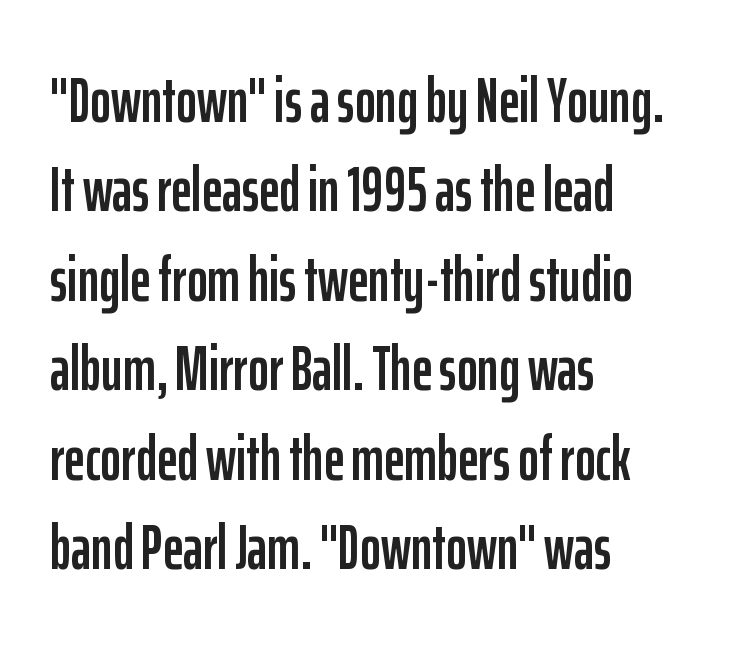
The typography opts for an upright posture over an oblique one. The rows are spaced the way most documents space them. Check under the words: just untouched page. A classic flush-left, rag-right setting is used for this passage.
